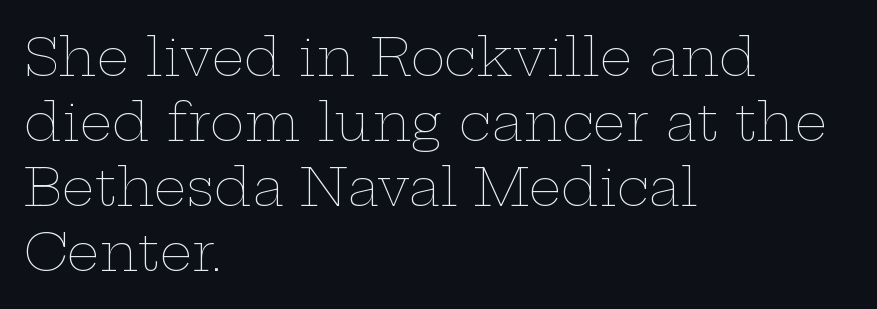
Left-aligned paragraph, ragged on the right. Has an underline been added? It has not. Think of a printed novel: that variable character pitch is what you see here. Characters follow at the spacing the type designer built in. A normal amount of white space separates one row of letters from the next. Every character sits straight up, as roman type does.
